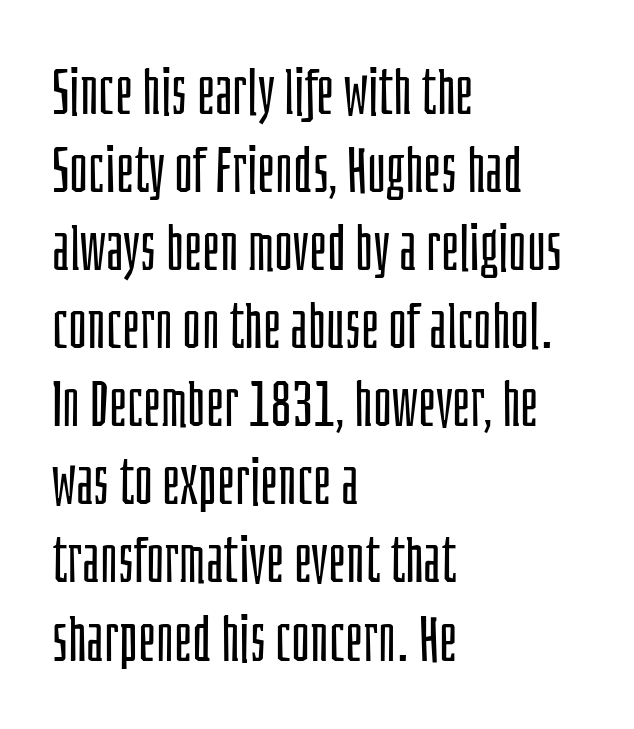
The image shows 64 px light, condensed sans-serif type, upright; set left-aligned, line spacing 1.22x, normal letter spacing, not underlined; low stroke contrast and a large x-height.
